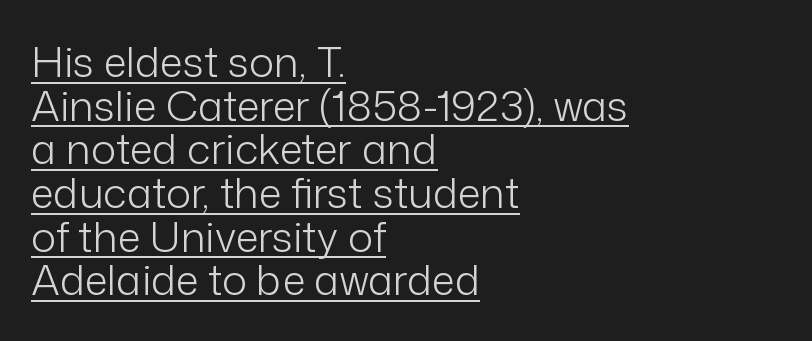
{"serif": "no", "italic": "no", "bold": "no", "weight": "light", "width": "normal", "stroke_contrast": "low", "x_height": "medium", "monospaced": "no", "underline": "yes", "align": "left", "line_spacing": "tight", "line_spacing_ratio": 1.04, "letter_spacing": "normal", "letter_spacing_em": 0.0, "glyph_px": 42}
